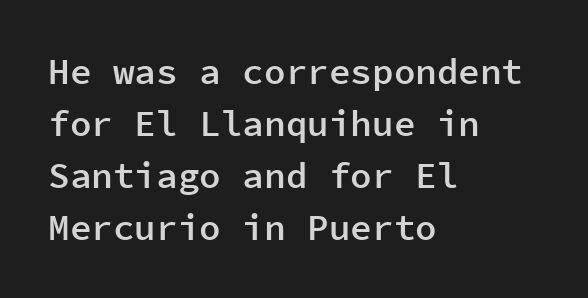
The rendering uses typewriter-style spacing with identical character cells. The face used here is a semibold: visibly heavier than regular, lighter than bold. The typesetter chose a ragged-right arrangement here. This block has exactly the height ordinary leading produces.
